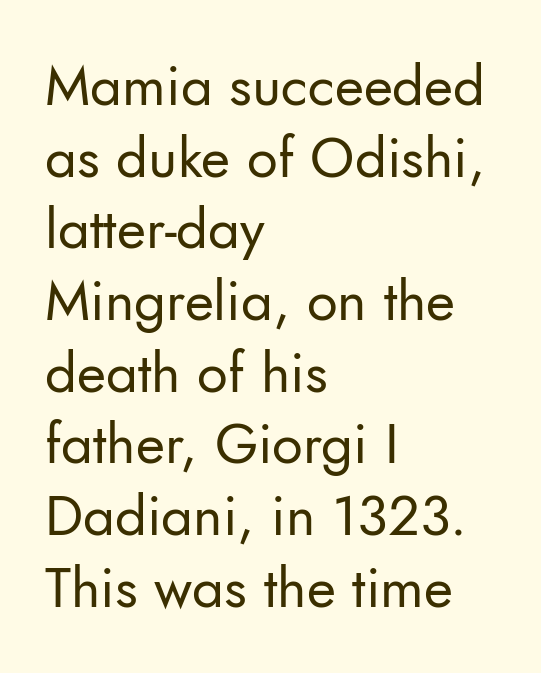
Q: Is the text bold? A: No.
Q: Is the text italic (slanted)? A: No, it is upright.
Q: Is the typeface a serif or a sans-serif typeface? A: Sans-serif.
Q: Is the text underlined? A: No.
Q: How is the paragraph aligned? A: Left-aligned.
Q: Is the spacing between letters normal or unusually wide? A: Normal.
Q: Is the spacing between lines tight, normal or loose? A: Normal.
Q: Width (condensed, normal, or wide)? A: Normal.
Q: Stroke contrast? A: Low.
Q: x-height? A: Small.
Q: Monospaced? A: No.
